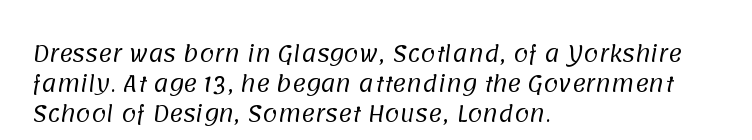
{"bold": "no", "underline": "no", "align": "left", "line_spacing": "normal", "line_spacing_ratio": 1.42, "letter_spacing": "normal", "letter_spacing_em": 0.0, "glyph_px": 21}
